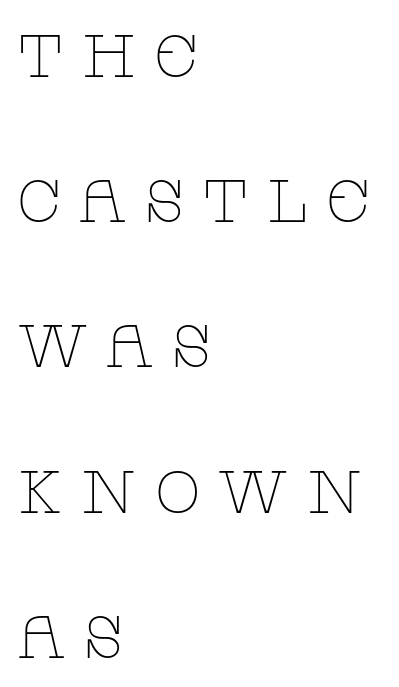
Just letters on the line, the space beneath them empty. Reading down the column, the eye jumps a long way to each next line. This rendering widens character spacing well past its baseline value. The cut favours lightness, reaching ordinary text weight at its darkest. Teacher's note: observe the even left margin — that is flush-left alignment.
